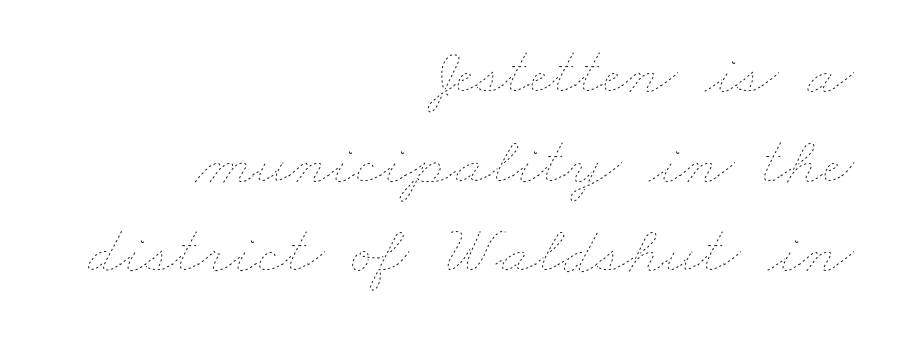
The characters are drawn with everyday or finer stroke widths. Do the characters align in a grid? No, the font is proportional. Is there much room between lines? A standard amount, neither cramped nor airy. Bare-footed words on every line. The face used here is rendered with its standard letterfit. Line endings align vertically; line beginnings do not.
